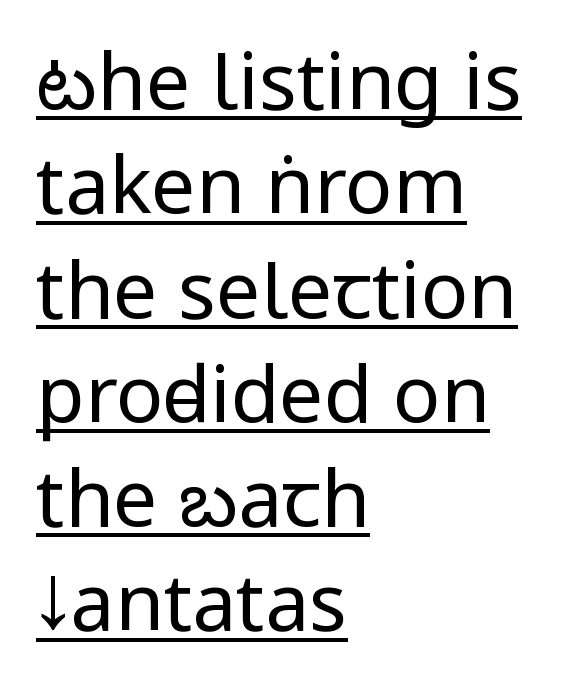
The glyphs in this specimen are sans serif. These characters rest on top of a visible drawn line. Each letter keeps its own natural width here, so spacing adapts to shape. Ordinary non-slanted type is in use. Regular leading.
